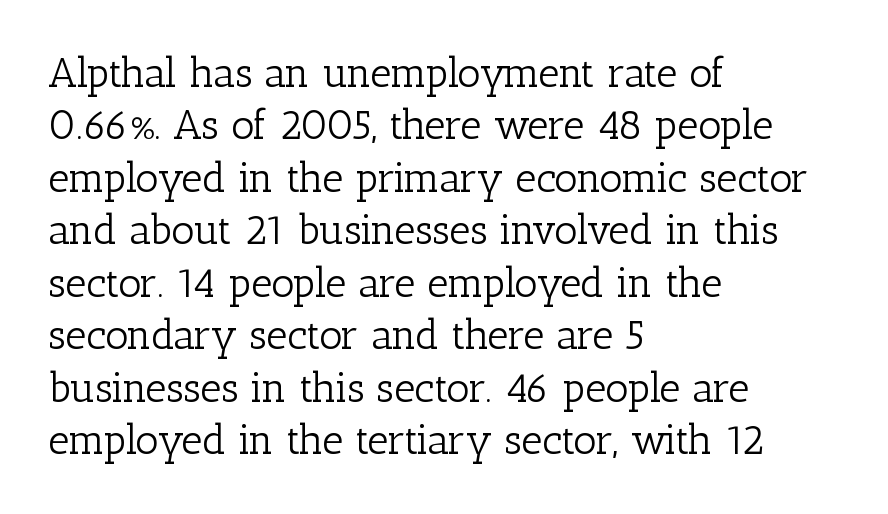
{"serif": "yes", "italic": "no", "bold": "no", "weight": "light", "width": "normal", "stroke_contrast": "low", "x_height": "medium", "monospaced": "no", "underline": "no", "align": "left", "line_spacing": "normal", "line_spacing_ratio": 1.28, "letter_spacing": "normal", "letter_spacing_em": 0.0, "glyph_px": 41}
